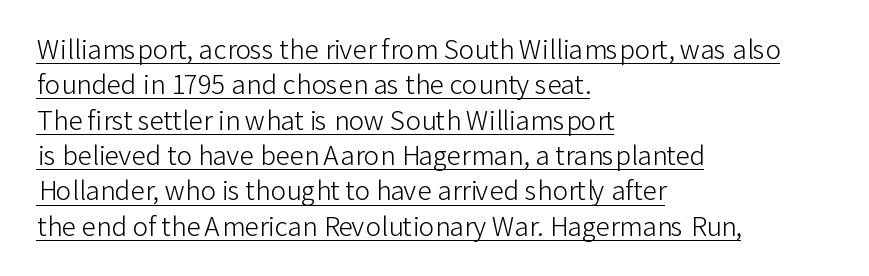
{"italic": "no", "bold": "no", "underline": "yes", "align": "left", "line_spacing": "normal", "line_spacing_ratio": 1.36, "letter_spacing": "normal", "letter_spacing_em": 0.0, "glyph_px": 26}
